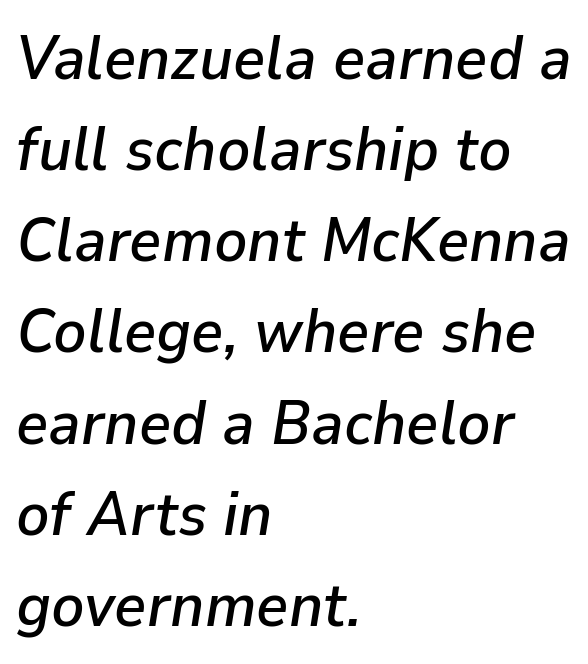
Each letter keeps its own natural width here, so spacing adapts to shape. The axis of the letterforms is tilted away from vertical. Letter spacing: default. Does the copy run flush right? No — it runs flush left. Each new line begins a customary step beneath the previous one. Just letters on the line, the space beneath them empty.
